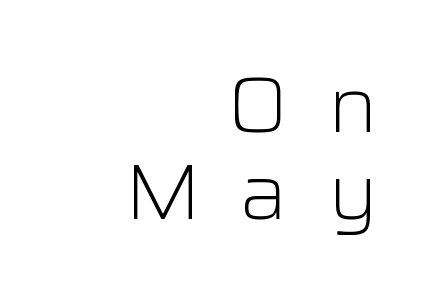
The line-height multiplier appears low, near solid setting. The face used here is a sans, in the tradition of grotesques and geometrics. It's the straight-up-and-down kind of type. No letter is thick-stroked: the sample isn't bold. All the whitespace from short lines collects on the left.
